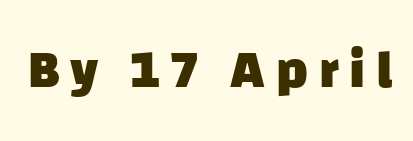
The image shows 54 px heavy sans-serif type; set unusually wide letter spacing (+0.2 em), not underlined; low stroke contrast and a large x-height.
